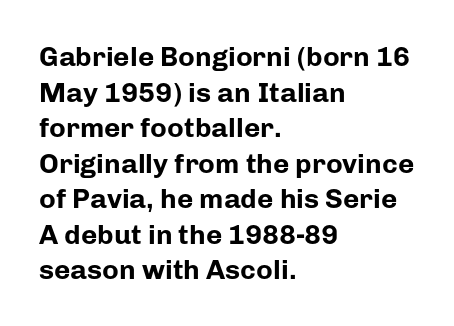
{"serif": "no", "italic": "no", "bold": "yes", "weight": "bold", "width": "normal", "stroke_contrast": "low", "x_height": "medium", "monospaced": "no", "underline": "no", "align": "left", "line_spacing": "normal", "line_spacing_ratio": 1.27, "letter_spacing": "normal", "letter_spacing_em": 0.0, "glyph_px": 28}
